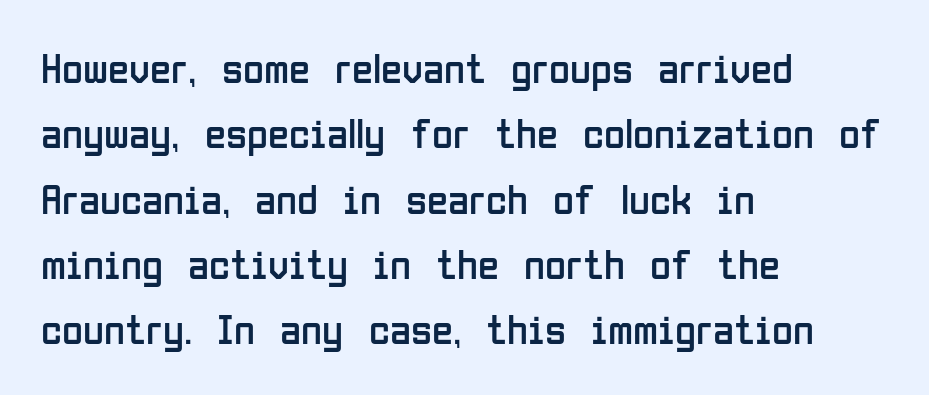
Q: Is the text bold? A: No.
Q: Is the text italic (slanted)? A: No, it is upright.
Q: Is the typeface a serif or a sans-serif typeface? A: Sans-serif.
Q: Is the text underlined? A: No.
Q: How is the paragraph aligned? A: Left-aligned.
Q: Is the spacing between letters normal or unusually wide? A: Normal.
Q: Is the spacing between lines tight, normal or loose? A: Normal.
Q: Width (condensed, normal, or wide)? A: Condensed.
Q: Stroke contrast? A: Low.
Q: x-height? A: Medium.
Q: Monospaced? A: No.
